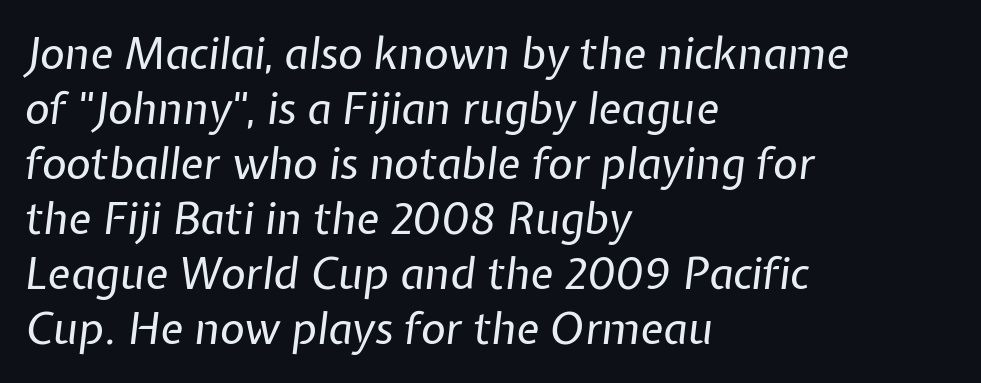
The image shows 43 px regular-weight type, italic (leaning right); set left-aligned, normal line spacing (1.28x), normal letter spacing, not underlined; low stroke contrast and a medium x-height.
